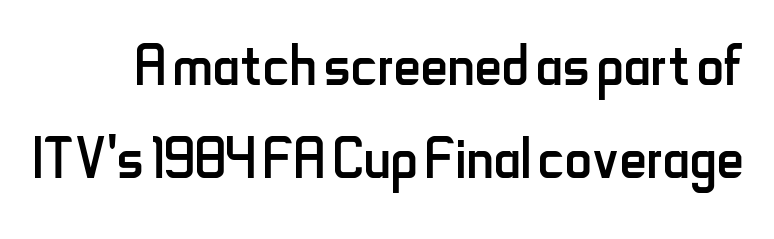
Each letter keeps its own natural width here, so spacing adapts to shape. You could call the tracking neutral — neither tight nor loose. Quick note: not italic, upright. This rendering features lettering with no underline. Does the type have serifs? No, each stem ends abruptly. Is the stroke heavy? The answer is a plain regular-or-lighter.
